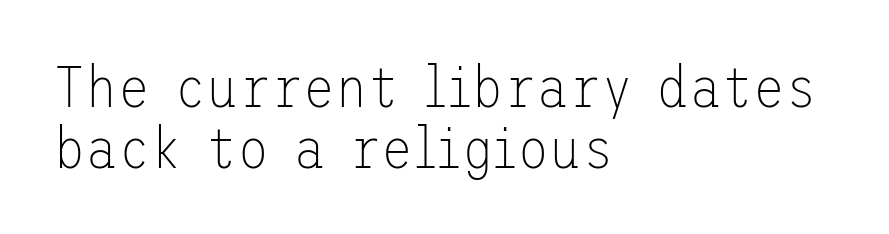
The image shows 59 px thin sans-serif type, upright; set left-aligned, tight line spacing (1.03x), normal letter spacing, not underlined; low stroke contrast and a medium x-height.
